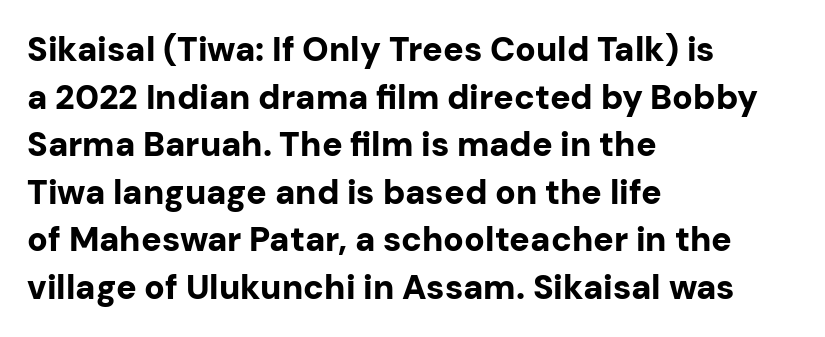
Q: Is the text bold? A: Yes.
Q: Is the text italic (slanted)? A: No, it is upright.
Q: Is the typeface a serif or a sans-serif typeface? A: Sans-serif.
Q: Is the text underlined? A: No.
Q: How is the paragraph aligned? A: Left-aligned.
Q: Is the spacing between letters normal or unusually wide? A: Normal.
Q: Is the spacing between lines tight, normal or loose? A: Normal.
Q: Width (condensed, normal, or wide)? A: Normal.
Q: Stroke contrast? A: Low.
Q: x-height? A: Medium.
Q: Monospaced? A: No.
